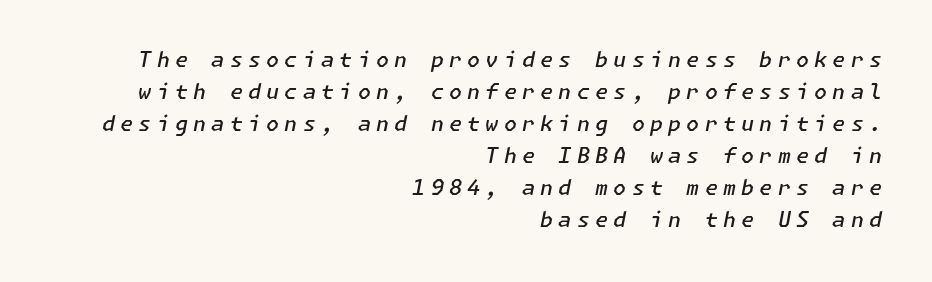
Q: Is the text bold? A: Semi-bold.
Q: Is the text italic (slanted)? A: Yes, it leans right by about 11 degrees.
Q: Is the text underlined? A: No.
Q: How is the paragraph aligned? A: Right-aligned.
Q: Is the spacing between letters normal or unusually wide? A: Unusually wide.
Q: Is the spacing between lines tight, normal or loose? A: Normal.
